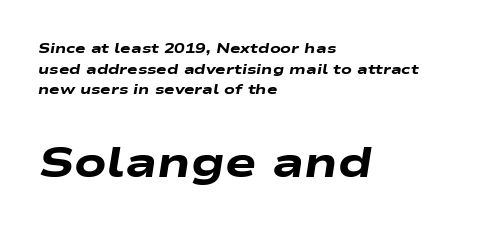
{"italic": "yes", "lean": "right", "slant_degrees": 9, "bold": "yes", "weight": "heavy", "width": "wide", "stroke_contrast": "low", "x_height": "medium", "monospaced": "no", "underline": "no", "align": "left", "line_spacing": "normal", "line_spacing_ratio": 1.48, "letter_spacing": "normal", "letter_spacing_em": 0.0, "larger_block": "second", "size_ratio": 3.0, "glyph_px": 42}
